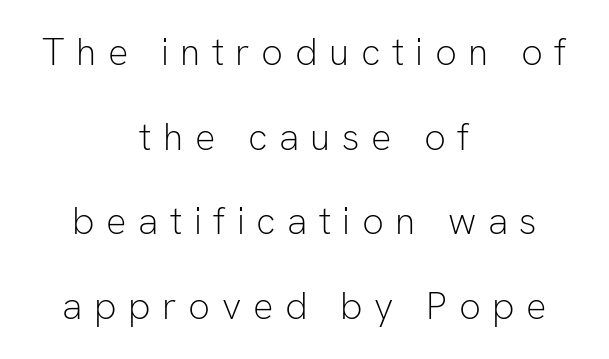
A great deal of white space separates one row of letters from the next. Do the characters align in a grid? No, the font is proportional. Honestly, the letter spacing is so wide it's the main thing you notice. Ink coverage per letter is moderate at most. Descenders are the only things crossing below the line. Ascenders rise straight up at ninety degrees.
